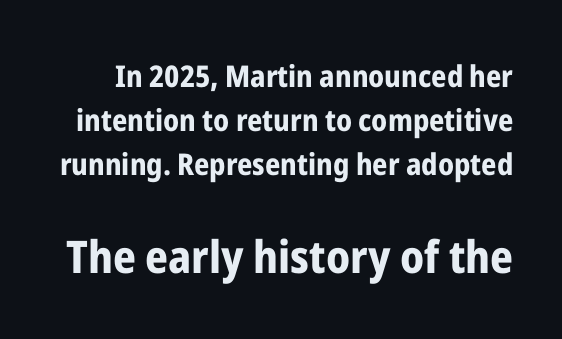
Note: smaller setting up top, larger setting below. Honestly, there is no underline to notice here at all. A typesetter would mark this as roman, not italic. Bold? Absolutely — the strokes are thick and heavy. The rendering keeps characters at their native spacing.
